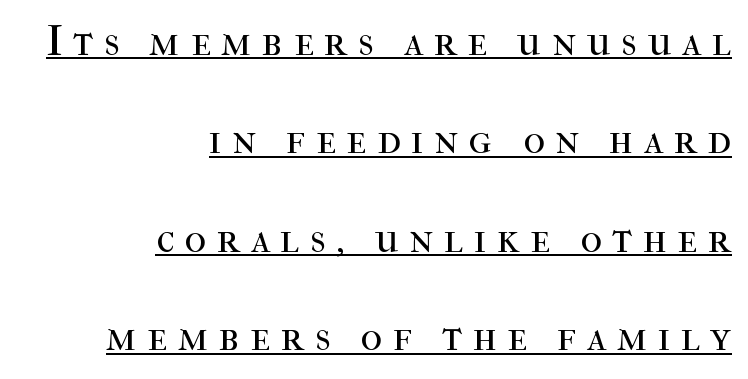
The image shows 41 px regular-weight serif type, upright; set right-aligned, loose line spacing (2.4x), unusually wide letter spacing (+0.26 em), underlined; high stroke contrast and a medium x-height.
